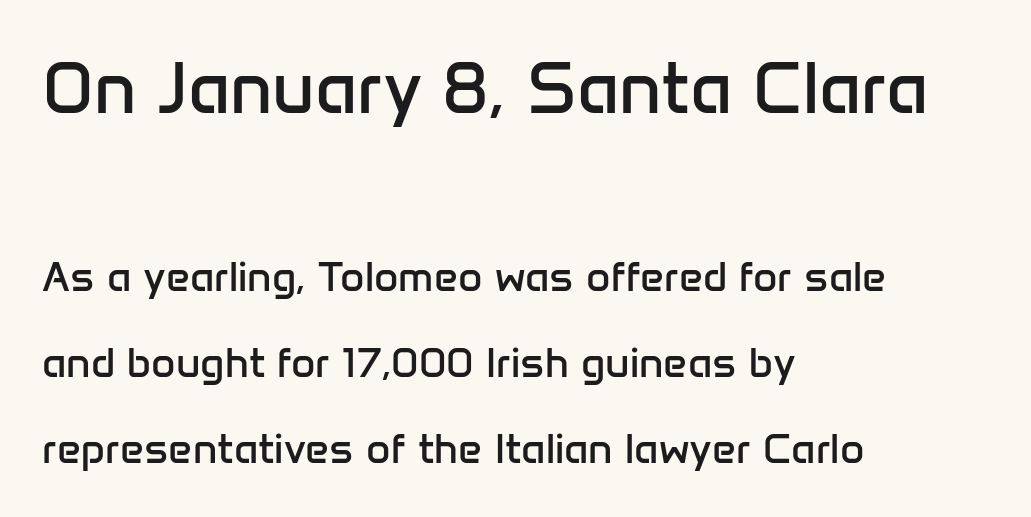
What stands out about the letter spacing? Nothing — it is the standard amount. Line beginnings align vertically; line endings do not. The emphasis by scale lands on block number one, above. Glance below the letters and you will spot only blank space. You can tell it's not italic because the verticals are truly vertical.
